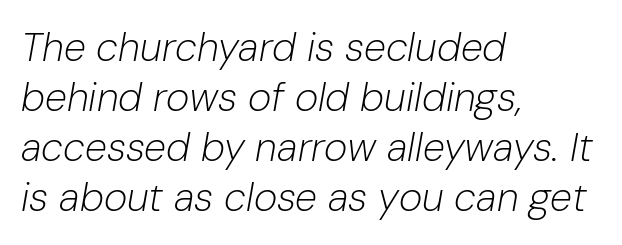
Q: Is the text bold? A: No.
Q: Is the text italic (slanted)? A: Yes, it leans right by about 10 degrees.
Q: Is the text underlined? A: No.
Q: How is the paragraph aligned? A: Left-aligned.
Q: Is the spacing between letters normal or unusually wide? A: Normal.
Q: Is the spacing between lines tight, normal or loose? A: Normal.
Q: Width (condensed, normal, or wide)? A: Normal.
Q: Stroke contrast? A: Low.
Q: x-height? A: Medium.
Q: Monospaced? A: No.
